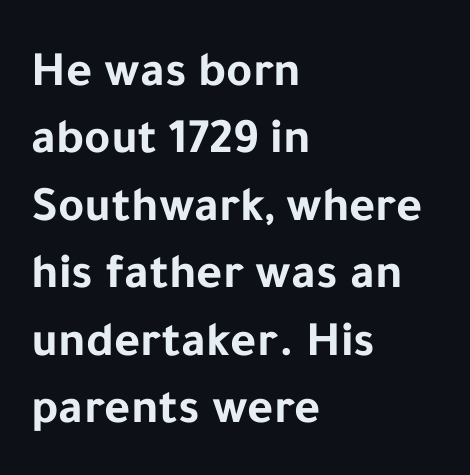
{"serif": "no", "italic": "no", "bold": "yes", "weight": "bold", "width": "normal", "stroke_contrast": "low", "x_height": "medium", "monospaced": "no", "underline": "no", "align": "left", "line_spacing": "normal", "line_spacing_ratio": 1.35, "letter_spacing": "normal", "letter_spacing_em": 0.0, "glyph_px": 50}
